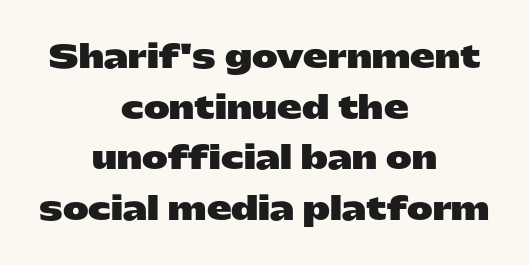
The lines in this sample share a center point and differ in where they start and stop. Every letter is thick-stroked: bold, no question. Normally led — the rows are evenly, conventionally spaced. Rendered with straight, roman letterforms.
